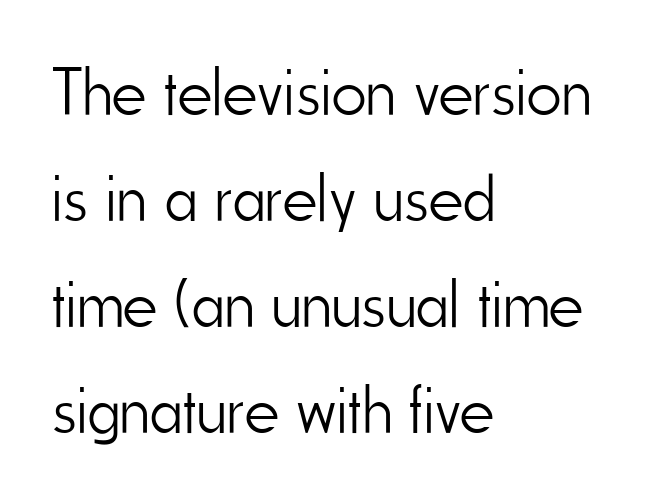
Q: Is the text bold? A: No.
Q: Is the text italic (slanted)? A: No, it is upright.
Q: Is the typeface a serif or a sans-serif typeface? A: Sans-serif.
Q: Is the text underlined? A: No.
Q: How is the paragraph aligned? A: Left-aligned.
Q: Is the spacing between letters normal or unusually wide? A: Normal.
Q: Is the spacing between lines tight, normal or loose? A: Normal.
Q: Width (condensed, normal, or wide)? A: Condensed.
Q: Stroke contrast? A: Low.
Q: x-height? A: Small.
Q: Monospaced? A: No.
